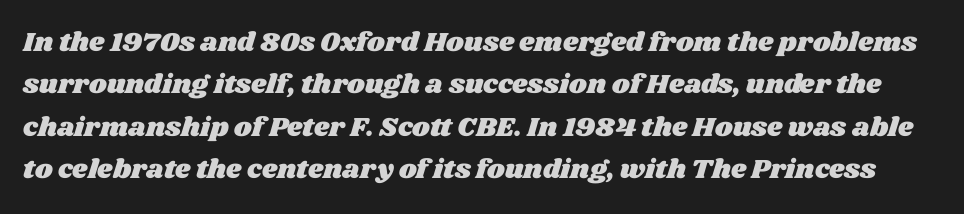
{"underline": "no", "line_spacing": "normal", "line_spacing_ratio": 1.57, "letter_spacing": "normal", "letter_spacing_em": 0.0, "glyph_px": 27}
